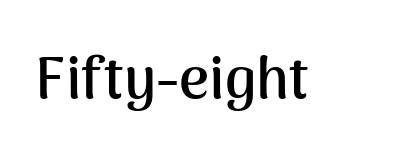
Q: Is the text bold? A: Yes.
Q: Is the text italic (slanted)? A: No, it is upright.
Q: Is the typeface a serif or a sans-serif typeface? A: Sans-serif.
Q: Is the text underlined? A: No.
Q: Is the spacing between letters normal or unusually wide? A: Normal.
Q: Width (condensed, normal, or wide)? A: Normal.
Q: Stroke contrast? A: Medium.
Q: x-height? A: Medium.
Q: Monospaced? A: No.
